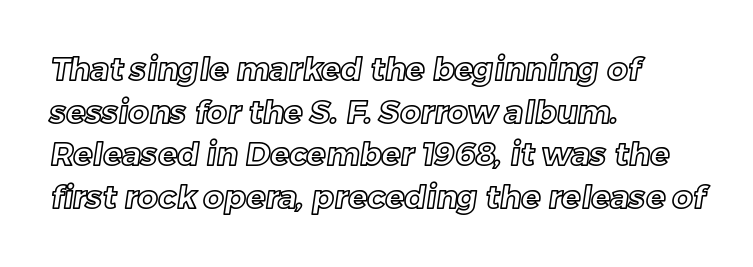
The image shows 32 px text type; set left-aligned, normal line spacing (1.33x), normal letter spacing, not underlined; a medium x-height.
